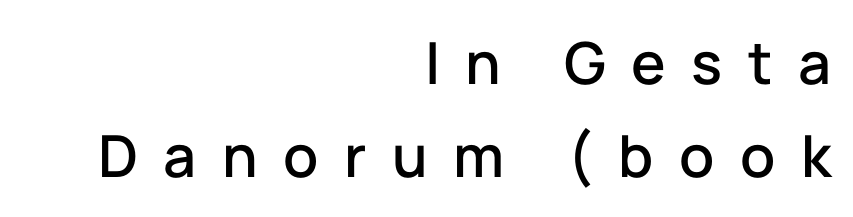
Q: Is the text italic (slanted)? A: No, it is upright.
Q: Is the typeface a serif or a sans-serif typeface? A: Sans-serif.
Q: Is the text underlined? A: No.
Q: How is the paragraph aligned? A: Right-aligned.
Q: Is the spacing between letters normal or unusually wide? A: Unusually wide.
Q: Is the spacing between lines tight, normal or loose? A: Normal.
Q: Width (condensed, normal, or wide)? A: Normal.
Q: Stroke contrast? A: Low.
Q: x-height? A: Medium.
Q: Monospaced? A: No.
